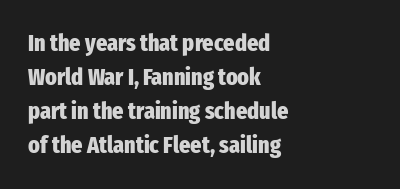
The passage shown stacks its lines at a standard gap. These lines keep a tight, regular rhythm from letter to letter. Descenders hang freely into open space. The sample has been set heavy, in full bold. Leftover space on each line is placed entirely after the last word. Nope, not italic — everything's standing straight.
